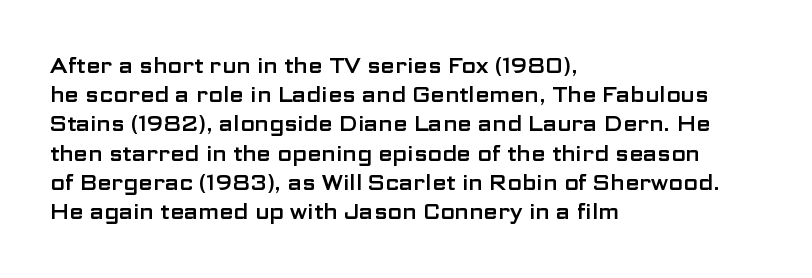
Q: Is the text italic (slanted)? A: No, it is upright.
Q: Is the text underlined? A: No.
Q: How is the paragraph aligned? A: Left-aligned.
Q: Is the spacing between letters normal or unusually wide? A: Normal.
Q: Is the spacing between lines tight, normal or loose? A: Normal.
